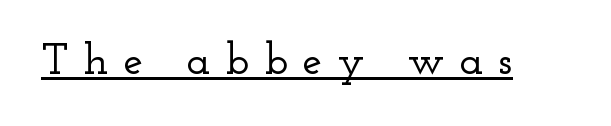
Underlining? Definitely there. Italic: no, the glyphs are upright roman. How are the letters spaced? Widely, with obvious added tracking. Each letter keeps its own natural width here, so spacing adapts to shape. Type style note: has serifs.
